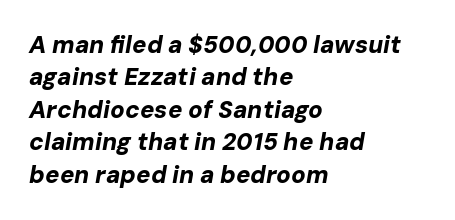
{"italic": "yes", "lean": "right", "slant_degrees": 10, "bold": "yes", "underline": "no", "align": "left", "line_spacing": "normal", "line_spacing_ratio": 1.35, "letter_spacing": "normal", "letter_spacing_em": 0.0, "glyph_px": 24}
